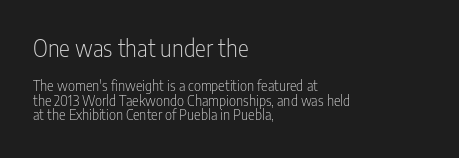
The image shows 23 px text type, upright; set left-aligned, tight line spacing (1.06x), normal letter spacing, not underlined; the first (top) block is 1.64x larger.
